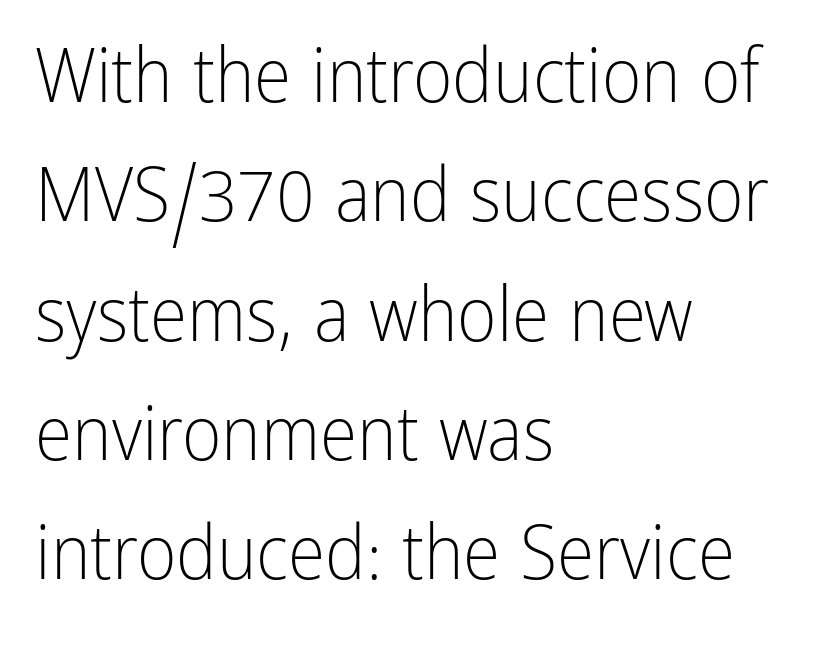
Is the letter spacing exaggerated? No — it looks like the ordinary default. Is the type heavy? It reads as light-to-regular instead. Descender tails drop into unmarked territory. Spacing verdict: proportional, widths tailored to each character.
